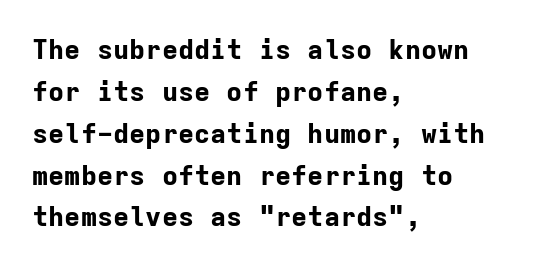
{"italic": "no", "bold": "yes", "underline": "no", "align": "left", "line_spacing": "normal", "line_spacing_ratio": 1.55, "letter_spacing": "normal", "letter_spacing_em": 0.0, "glyph_px": 27}
